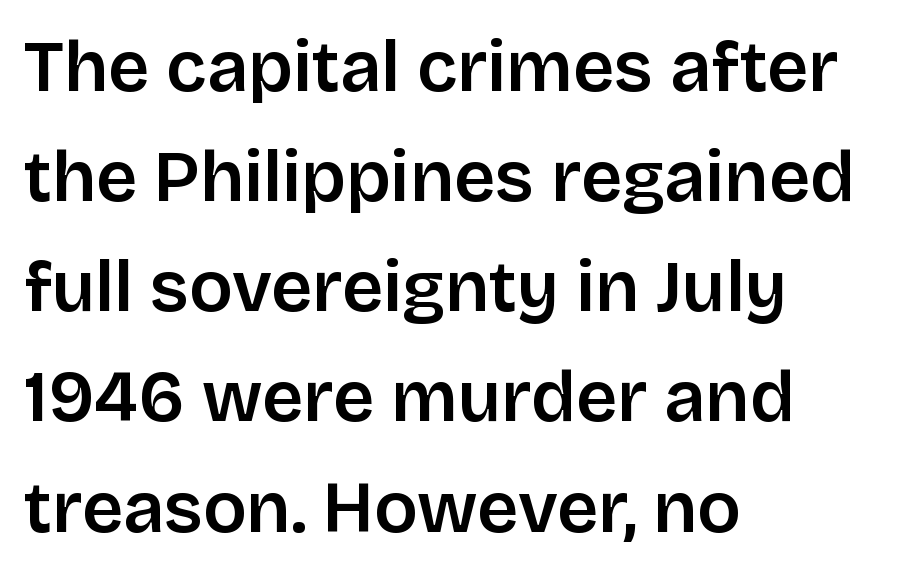
Q: Is the text italic (slanted)? A: No, it is upright.
Q: Is the typeface a serif or a sans-serif typeface? A: Sans-serif.
Q: Is the text underlined? A: No.
Q: How is the paragraph aligned? A: Left-aligned.
Q: Is the spacing between letters normal or unusually wide? A: Normal.
Q: Is the spacing between lines tight, normal or loose? A: Normal.
Q: Width (condensed, normal, or wide)? A: Normal.
Q: Stroke contrast? A: Low.
Q: x-height? A: Large.
Q: Monospaced? A: No.
